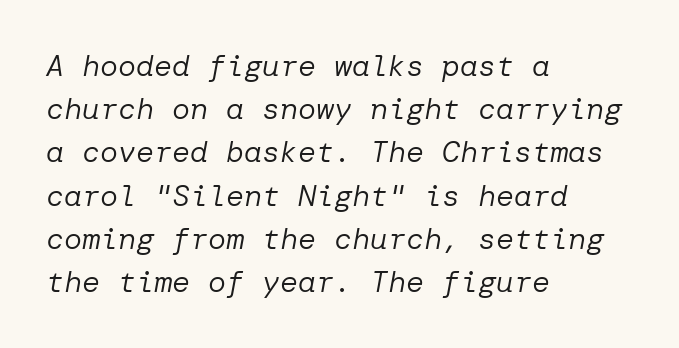
{"italic": "yes", "lean": "right", "slant_degrees": 10, "bold": "no", "weight": "regular", "width": "normal", "stroke_contrast": "low", "x_height": "medium", "underline": "no", "align": "left", "line_spacing": "normal", "line_spacing_ratio": 1.44, "letter_spacing": "normal", "letter_spacing_em": 0.0, "glyph_px": 30}
